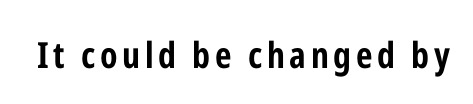
The image shows 36 px bold, condensed sans-serif type, upright; set not underlined; low stroke contrast and a medium x-height.
